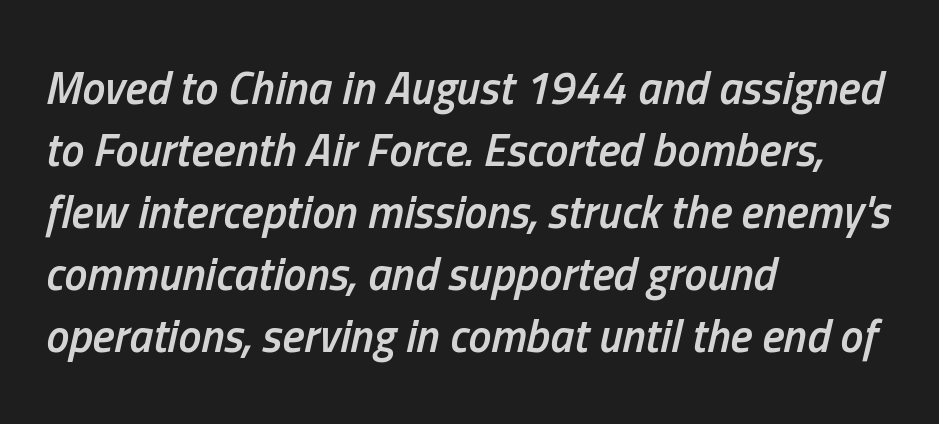
The image shows 46 px semibold, condensed type, italic (leaning right); set left-aligned, normal line spacing (1.35x), normal letter spacing, not underlined; low stroke contrast and a medium x-height.
